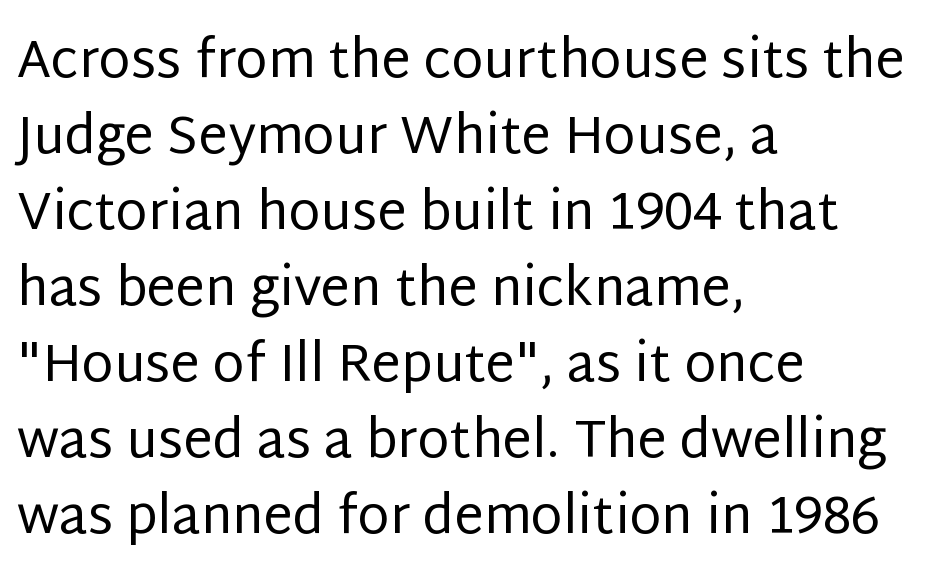
Q: Is the text bold? A: No.
Q: Is the text italic (slanted)? A: No, it is upright.
Q: Is the typeface a serif or a sans-serif typeface? A: Sans-serif.
Q: Is the text underlined? A: No.
Q: How is the paragraph aligned? A: Left-aligned.
Q: Is the spacing between letters normal or unusually wide? A: Normal.
Q: Is the spacing between lines tight, normal or loose? A: Normal.
Q: Width (condensed, normal, or wide)? A: Normal.
Q: Stroke contrast? A: Low.
Q: x-height? A: Large.
Q: Monospaced? A: No.
